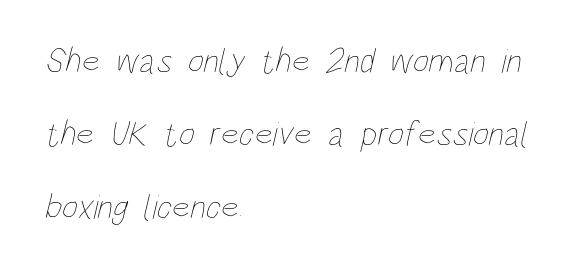
A classic flush-left, rag-right setting is used for this passage. A typesetter would call this proportional, since set widths differ per character. Summary of vertical rhythm: relaxed, with wide interline spacing. Underline: absent. Each word holds together tightly as a unit, with standard inter-letter gaps. Stroke mass is kept to a normal reading level or below.
